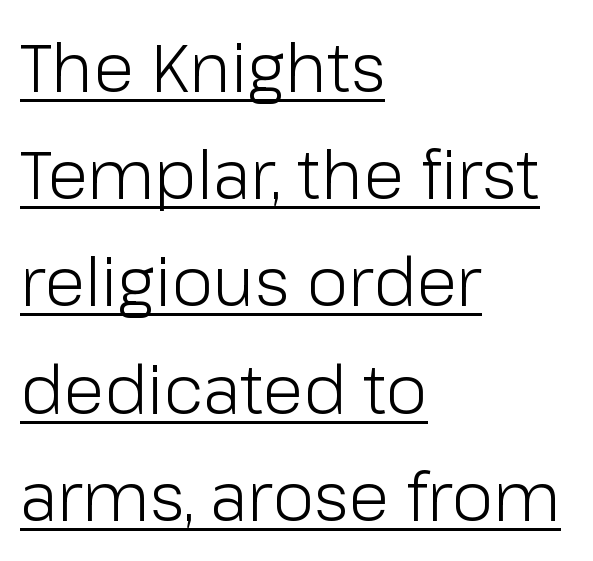
Q: Is the text bold? A: No.
Q: Is the text italic (slanted)? A: No, it is upright.
Q: Is the typeface a serif or a sans-serif typeface? A: Sans-serif.
Q: Is the text underlined? A: Yes.
Q: How is the paragraph aligned? A: Left-aligned.
Q: Is the spacing between letters normal or unusually wide? A: Normal.
Q: Is the spacing between lines tight, normal or loose? A: Normal.
Q: Width (condensed, normal, or wide)? A: Normal.
Q: Stroke contrast? A: Low.
Q: x-height? A: Medium.
Q: Monospaced? A: No.
